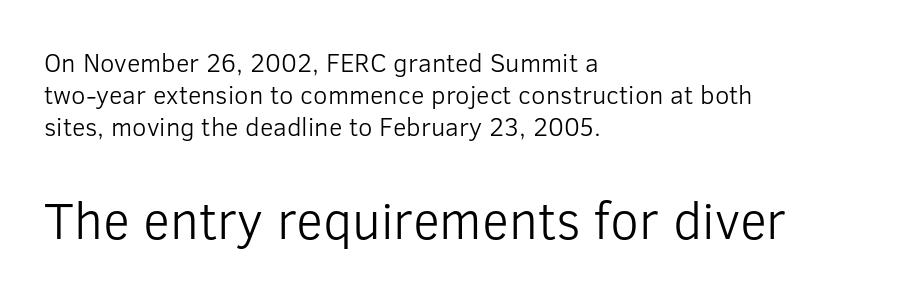
The typesetter chose a ragged-right arrangement here. A bare baseline throughout the passage. The type family on display is of the sans-serif kind. A typesetter would call this proportional, since set widths differ per character.
